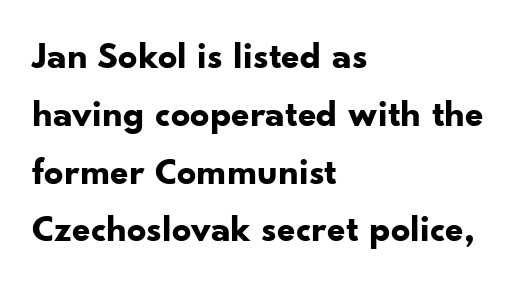
The image shows 38 px bold sans-serif type, upright; set left-aligned, normal line spacing (1.52x), normal letter spacing, not underlined; low stroke contrast and a small x-height.
